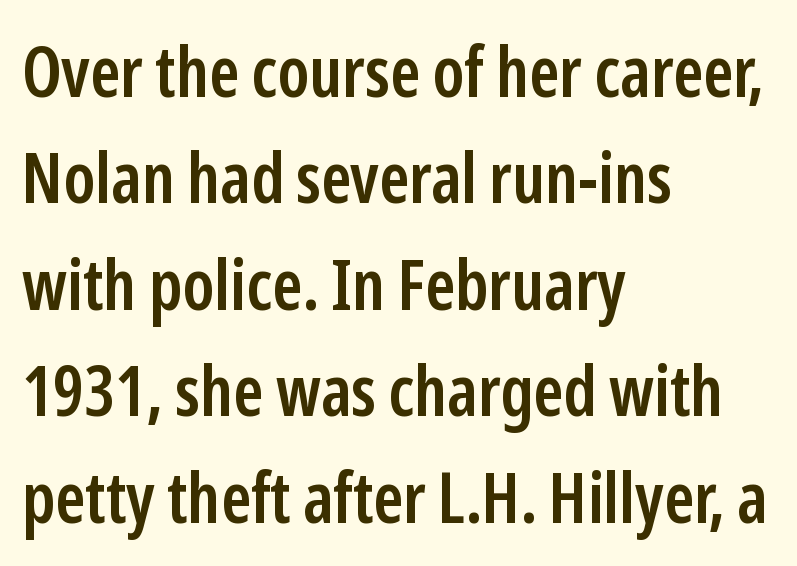
The image shows 70 px semibold, condensed sans-serif type, upright; set left-aligned, normal line spacing (1.52x), normal letter spacing, not underlined; low stroke contrast and a medium x-height.
